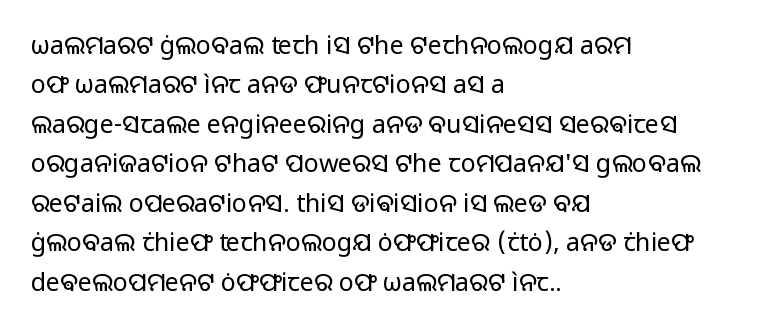
{"italic": "no", "bold": "no", "underline": "no", "align": "left", "line_spacing": "normal", "line_spacing_ratio": 1.58, "letter_spacing": "normal", "letter_spacing_em": 0.0, "glyph_px": 25}
